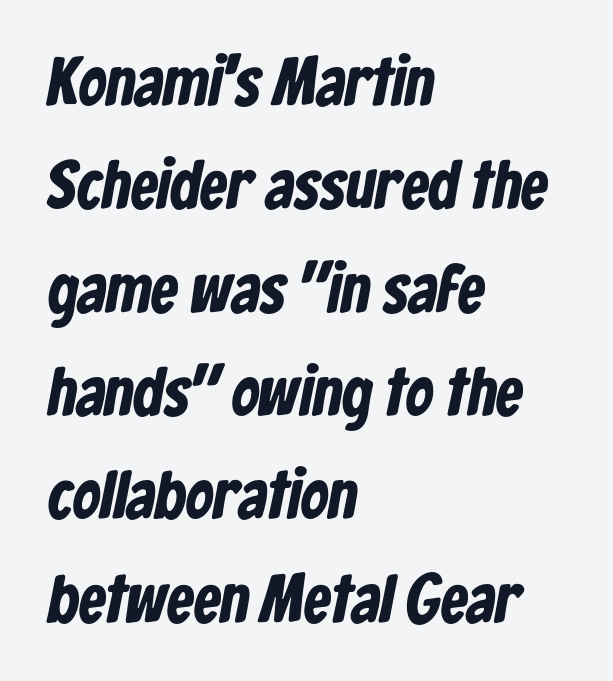
Q: Is the text bold? A: Yes.
Q: Is the typeface a serif or a sans-serif typeface? A: Sans-serif.
Q: Is the text underlined? A: No.
Q: How is the paragraph aligned? A: Left-aligned.
Q: Is the spacing between letters normal or unusually wide? A: Normal.
Q: Is the spacing between lines tight, normal or loose? A: Normal.
Q: Width (condensed, normal, or wide)? A: Condensed.
Q: Stroke contrast? A: Low.
Q: x-height? A: Medium.
Q: Monospaced? A: No.
